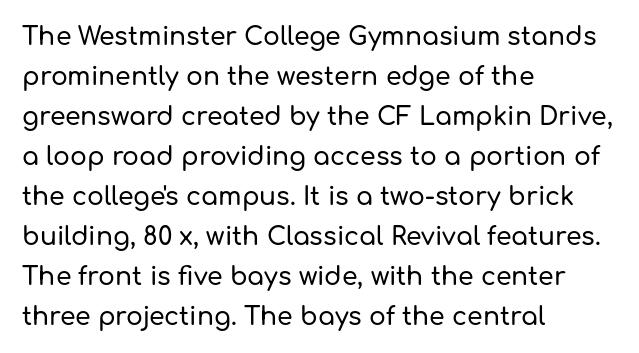
Q: Is the text italic (slanted)? A: No, it is upright.
Q: Is the text underlined? A: No.
Q: How is the paragraph aligned? A: Left-aligned.
Q: Is the spacing between letters normal or unusually wide? A: Normal.
Q: Is the spacing between lines tight, normal or loose? A: Normal.
